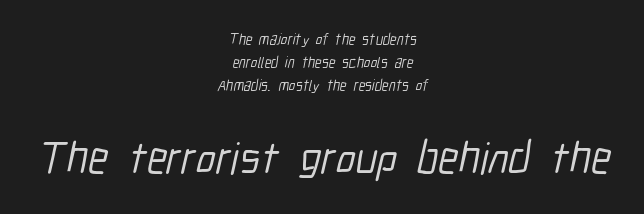
{"serif": "no", "width": "condensed", "stroke_contrast": "low", "x_height": "medium", "monospaced": "no", "underline": "no", "align": "center", "line_spacing": "normal", "line_spacing_ratio": 1.52, "letter_spacing": "normal", "letter_spacing_em": 0.0, "larger_block": "second", "size_ratio": 3.0, "glyph_px": 45}
